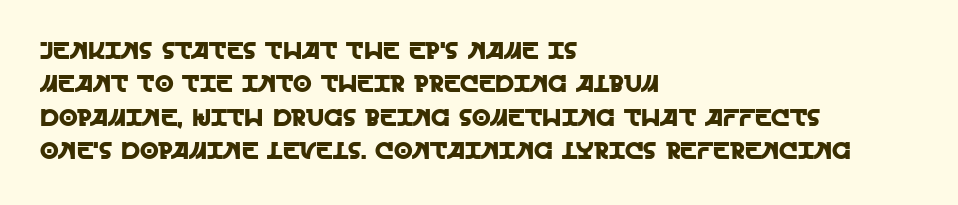
Style check: upright. Bare-footed words on every line. The passage shown has conventional tracking throughout. If you measured baseline to baseline, you'd find a middling distance. A student would call this left alignment; a typographer would say flush left, rag right.
